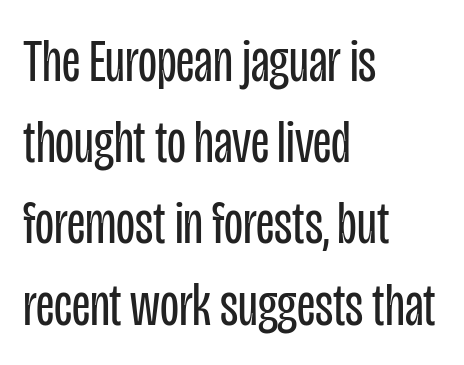
Each word holds together tightly as a unit, with standard inter-letter gaps. This sample has the flowing, uneven cadence of proportional lettering. Regular leading. Serifs: no, the terminals of the letterforms are clean. This rendering uses left alignment, leaving the right contour irregular. Beneath every word, the page is bare.
